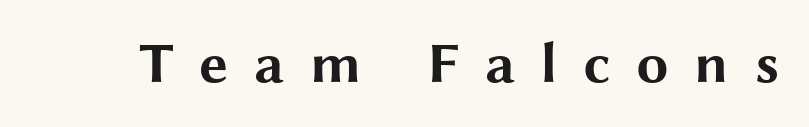
Q: Is the text bold? A: Yes.
Q: Is the text italic (slanted)? A: No, it is upright.
Q: Is the typeface a serif or a sans-serif typeface? A: Sans-serif.
Q: Is the text underlined? A: No.
Q: Is the spacing between letters normal or unusually wide? A: Unusually wide.
Q: Width (condensed, normal, or wide)? A: Wide.
Q: Stroke contrast? A: Medium.
Q: x-height? A: Medium.
Q: Monospaced? A: No.
